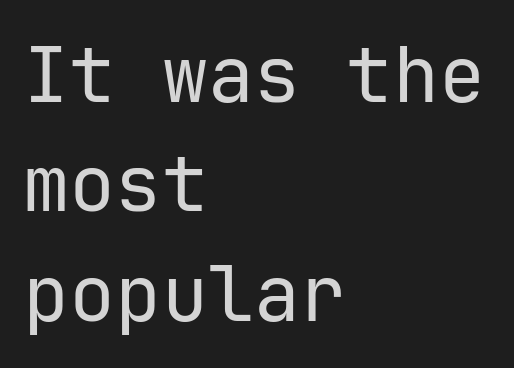
{"serif": "no", "italic": "no", "bold": "no", "weight": "regular", "width": "normal", "stroke_contrast": "low", "x_height": "medium", "monospaced": "yes", "underline": "no", "align": "left", "line_spacing": "normal", "line_spacing_ratio": 1.42, "letter_spacing": "normal", "letter_spacing_em": 0.0, "glyph_px": 77}
